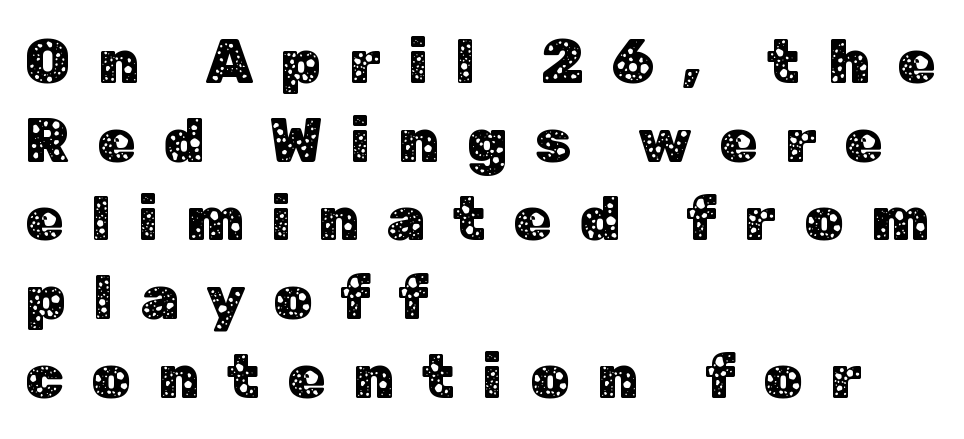
You can tell from the bare stems that sans-serif type was used. Unlike italic type, these characters show no tilt at all. How are the letters spaced? Widely, with obvious added tracking. A student would call this left alignment; a typographer would say flush left, rag right. Check the space under the baseline: it is left empty.
